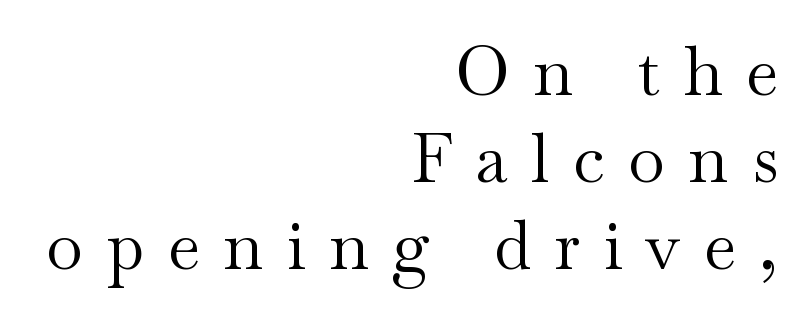
Q: Is the text bold? A: No.
Q: Is the text italic (slanted)? A: No, it is upright.
Q: Is the typeface a serif or a sans-serif typeface? A: Serif.
Q: Is the text underlined? A: No.
Q: How is the paragraph aligned? A: Right-aligned.
Q: Is the spacing between letters normal or unusually wide? A: Unusually wide.
Q: Is the spacing between lines tight, normal or loose? A: Normal.
Q: Width (condensed, normal, or wide)? A: Wide.
Q: Stroke contrast? A: Medium.
Q: x-height? A: Small.
Q: Monospaced? A: No.
